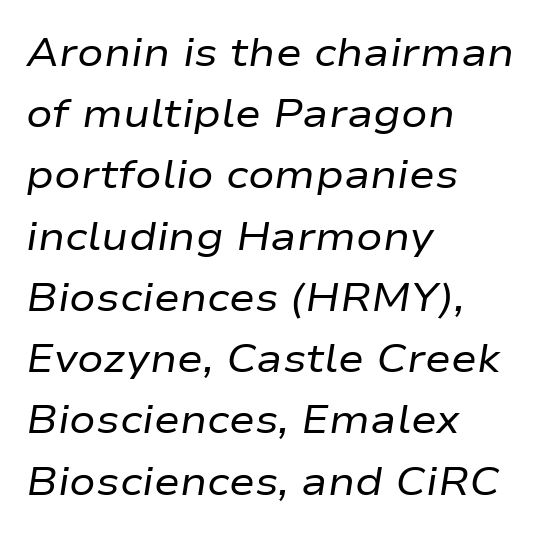
{"italic": "yes", "lean": "right", "slant_degrees": 9, "bold": "no", "weight": "regular", "width": "wide", "stroke_contrast": "low", "x_height": "medium", "monospaced": "no", "underline": "no", "align": "left", "line_spacing": "normal", "line_spacing_ratio": 1.57, "letter_spacing": "normal", "letter_spacing_em": 0.0, "glyph_px": 39}
